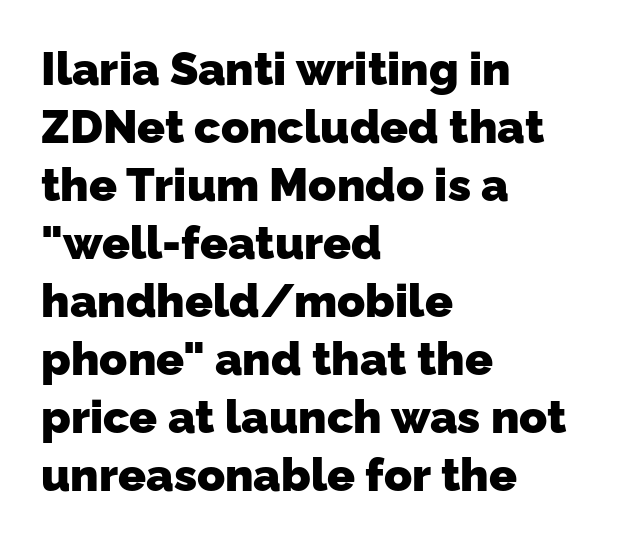
The rendering keeps characters at their native spacing. Where is the straight margin? On the left. The typeface chosen for these lines omits serifs. Baseline-to-baseline distance is the conventional proportion of letter height. Character widths vary here, with narrow letters taking less room than wide ones.
